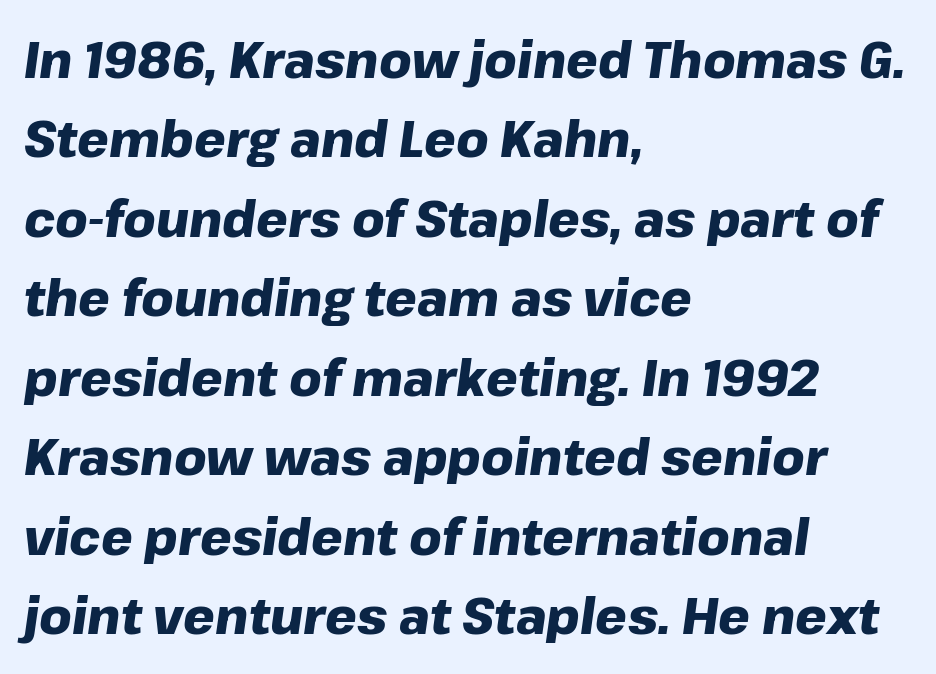
{"italic": "yes", "lean": "right", "slant_degrees": 8, "bold": "yes", "weight": "heavy", "width": "normal", "stroke_contrast": "low", "x_height": "medium", "monospaced": "no", "underline": "no", "align": "left", "line_spacing": "normal", "line_spacing_ratio": 1.59, "letter_spacing": "normal", "letter_spacing_em": 0.0, "glyph_px": 50}
